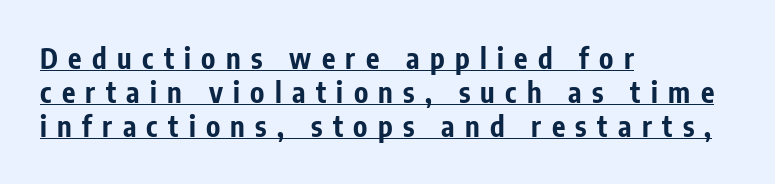
The image shows 28 px bold, condensed sans-serif type, upright; set left-aligned, line spacing 1.21x, unusually wide letter spacing (+0.37 em), underlined; low stroke contrast and a medium x-height.
